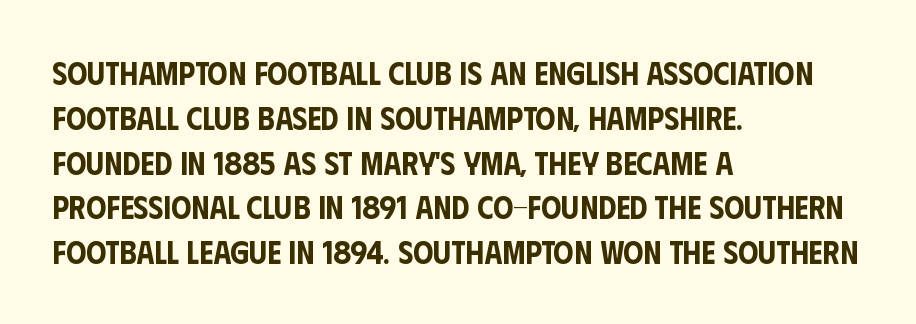
{"serif": "no", "italic": "no", "width": "condensed", "stroke_contrast": "low", "x_height": "large", "monospaced": "no", "underline": "no", "align": "left", "line_spacing": "normal", "line_spacing_ratio": 1.4, "letter_spacing": "normal", "letter_spacing_em": 0.0, "glyph_px": 32}
